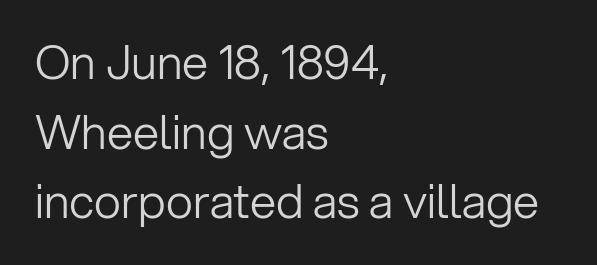
Q: Is the text bold? A: No.
Q: Is the text italic (slanted)? A: No, it is upright.
Q: Is the typeface a serif or a sans-serif typeface? A: Sans-serif.
Q: Is the text underlined? A: No.
Q: How is the paragraph aligned? A: Left-aligned.
Q: Is the spacing between letters normal or unusually wide? A: Normal.
Q: Is the spacing between lines tight, normal or loose? A: Normal.
Q: Width (condensed, normal, or wide)? A: Normal.
Q: Stroke contrast? A: Low.
Q: x-height? A: Medium.
Q: Monospaced? A: No.
